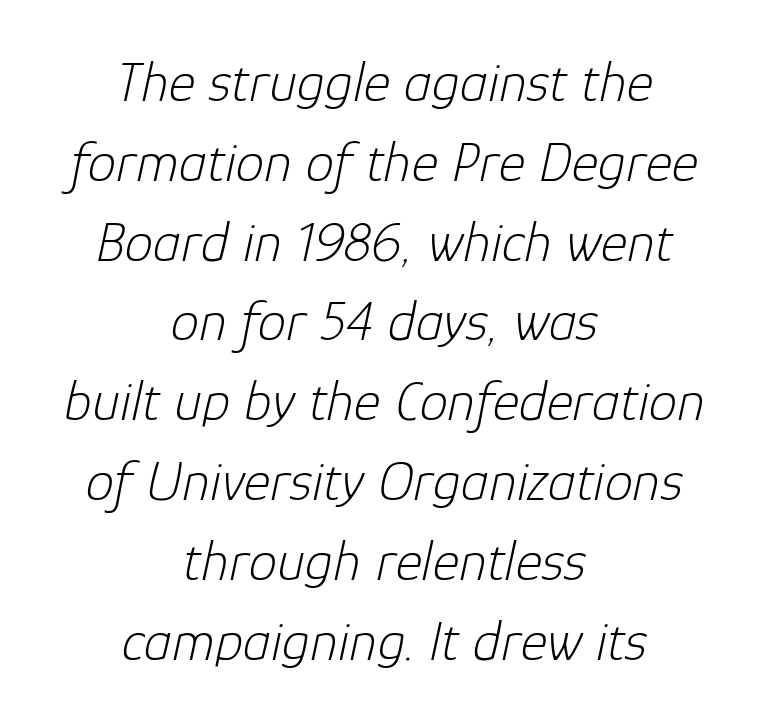
{"italic": "yes", "lean": "right", "slant_degrees": 12, "bold": "no", "weight": "light", "width": "normal", "stroke_contrast": "low", "x_height": "medium", "monospaced": "no", "underline": "no", "align": "center", "line_spacing": "normal", "line_spacing_ratio": 1.4, "letter_spacing": "normal", "letter_spacing_em": 0.0, "glyph_px": 57}
